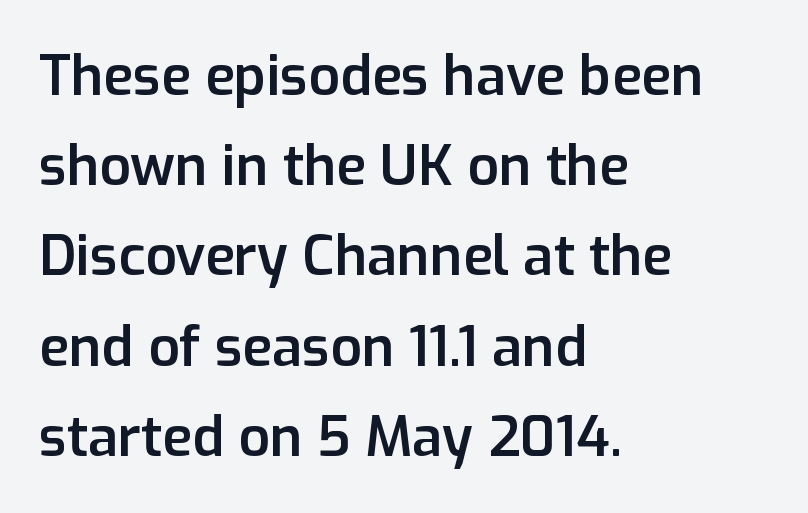
The image shows 55 px semibold sans-serif type, upright; set left-aligned, normal line spacing (1.64x), normal letter spacing, not underlined; low stroke contrast and a medium x-height.
